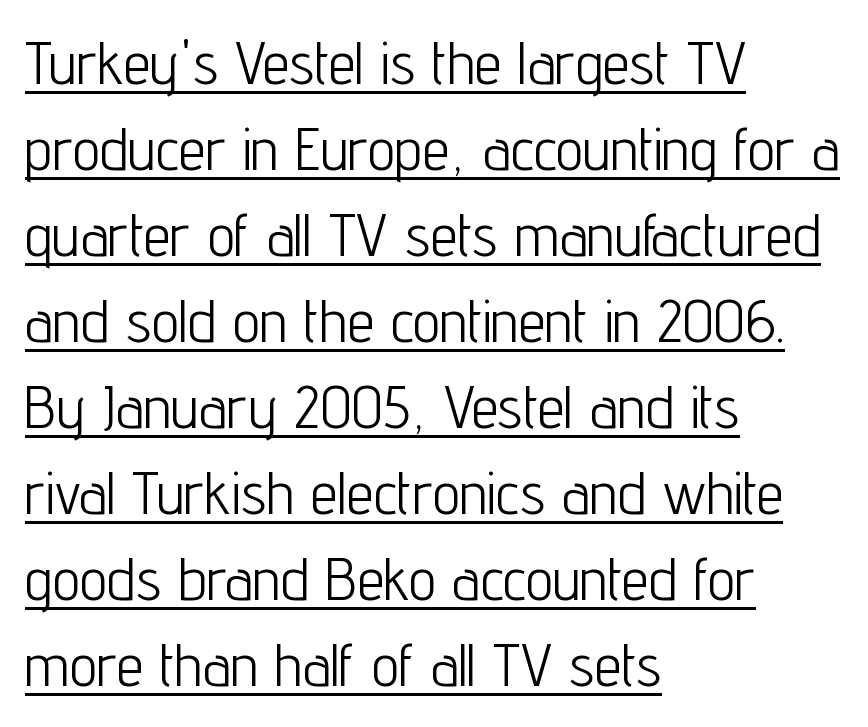
The image shows 61 px light, condensed sans-serif type, upright; set left-aligned, normal line spacing (1.41x), normal letter spacing, underlined; low stroke contrast and a medium x-height.
